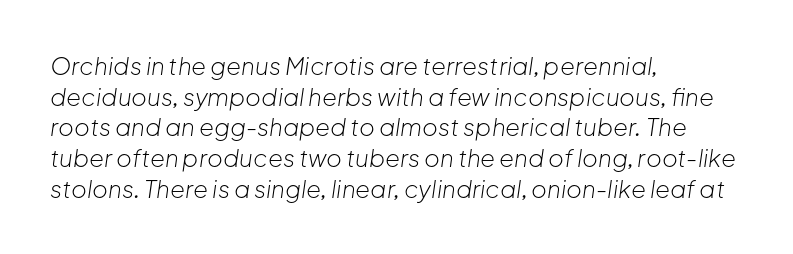
No heavy texture on the line: the type isn't bold. The specimen omits any rule beneath the text block's lines. A typesetter would mark this as italic. The line texture is even and compact thanks to regular tracking. The paragraph shown leans on its left margin. Summary of vertical rhythm: regular, with standard interline spacing.
